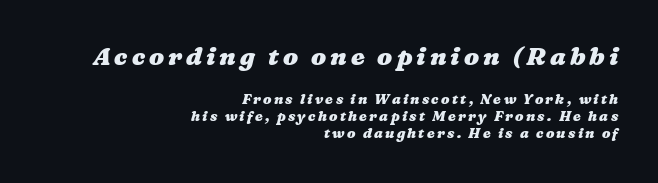
Q: Is the text bold? A: Yes.
Q: Is the text underlined? A: No.
Q: How is the paragraph aligned? A: Right-aligned.
Q: Which block of text is set in a larger size, the first (top) or the second (bottom)? A: The first (top) one.
